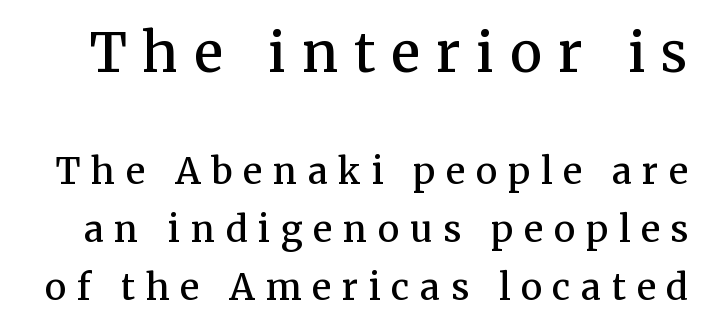
{"serif": "yes", "italic": "no", "bold": "semi", "weight": "semibold", "width": "normal", "stroke_contrast": "medium", "x_height": "medium", "monospaced": "no", "underline": "no", "line_spacing": "normal", "line_spacing_ratio": 1.61, "letter_spacing": "wide", "letter_spacing_em": 0.3, "larger_block": "first", "size_ratio": 1.5, "glyph_px": 54}
